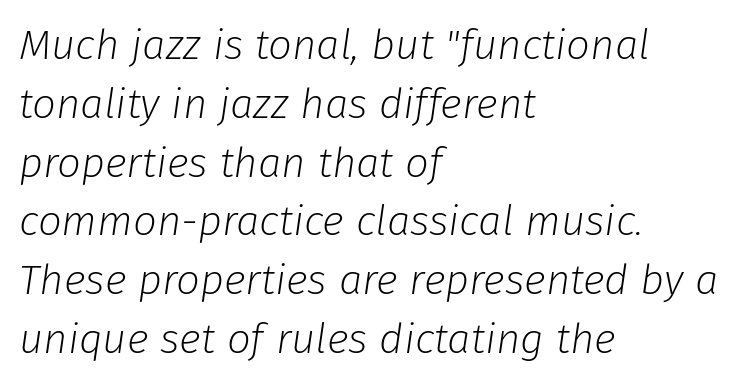
Q: Is the text bold? A: No.
Q: Is the text italic (slanted)? A: Yes, it leans right by about 8 degrees.
Q: Is the text underlined? A: No.
Q: How is the paragraph aligned? A: Left-aligned.
Q: Is the spacing between letters normal or unusually wide? A: Normal.
Q: Is the spacing between lines tight, normal or loose? A: Normal.
Q: Width (condensed, normal, or wide)? A: Normal.
Q: Stroke contrast? A: Low.
Q: x-height? A: Medium.
Q: Monospaced? A: No.
